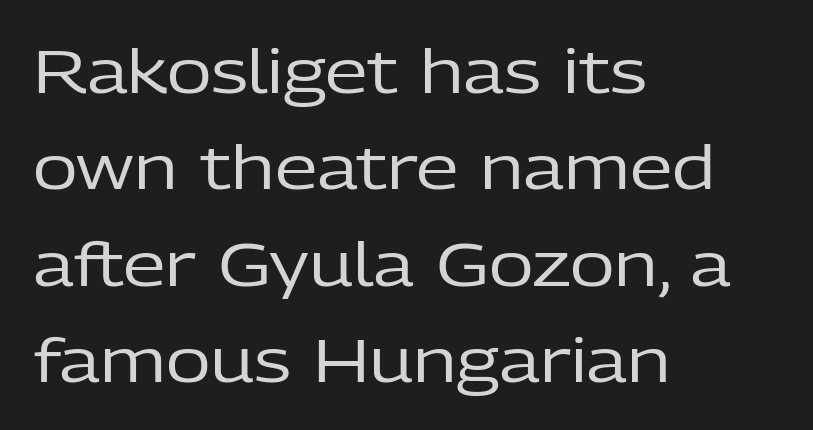
{"serif": "no", "italic": "no", "bold": "no", "weight": "regular", "width": "normal", "stroke_contrast": "low", "x_height": "medium", "monospaced": "no", "underline": "no", "align": "left", "line_spacing": "normal", "line_spacing_ratio": 1.58, "letter_spacing": "normal", "letter_spacing_em": 0.0, "glyph_px": 61}
